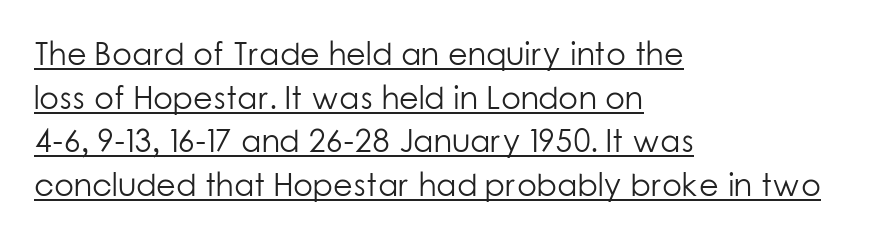
These lines are composed in type without serifs. Italic: no, the glyphs are upright roman. Do the characters align in a grid? No, the font is proportional. Each stroke keeps to a modest, everyday thickness or less. Layout note: lines flush left. Regular leading.
